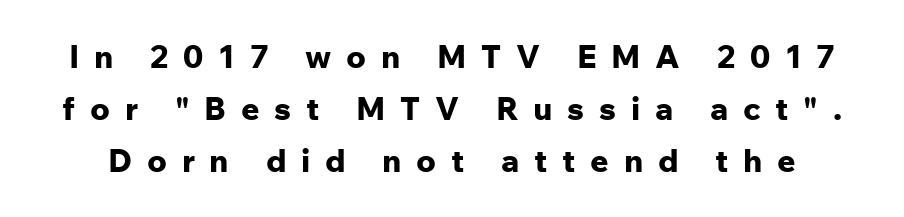
The letters advance in unequal steps, a hallmark of proportional type. Nothing sits at the stroke ends, so this counts as sans-serif. When letters stand straight like this, we call the style roman or upright. Each word looks stretched out because of the extra space between its letters. Compared with an ordinary text face, these strokes are far heavier — a full bold. If you measured baseline to baseline, you'd find a middling distance.
